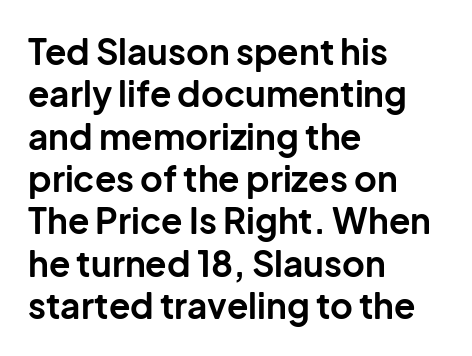
The ragged edge is on the right, which tells us the setting is flush left. In terms of letterform style, serifs are entirely absent. On the weight axis this lands at bold, roughly 700. Ordinary non-slanted type is in use. You could not count columns in this text — the font is proportionally spaced. Glyph-to-glyph distance matches everyday printed text.
